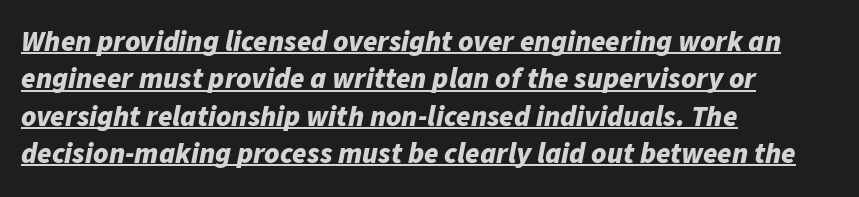
Q: Is the text bold? A: Yes.
Q: Is the text italic (slanted)? A: Yes, it leans right by about 11 degrees.
Q: Is the text underlined? A: Yes.
Q: How is the paragraph aligned? A: Left-aligned.
Q: Is the spacing between letters normal or unusually wide? A: Normal.
Q: Is the spacing between lines tight, normal or loose? A: Normal.
Q: Width (condensed, normal, or wide)? A: Normal.
Q: Stroke contrast? A: Low.
Q: x-height? A: Medium.
Q: Monospaced? A: No.
